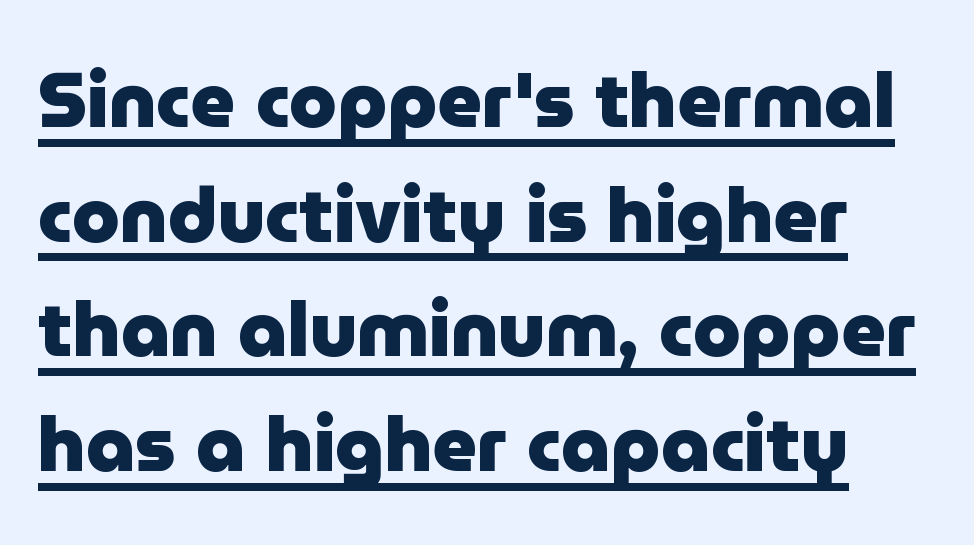
Q: Is the text bold? A: Yes.
Q: Is the text italic (slanted)? A: No, it is upright.
Q: Is the typeface a serif or a sans-serif typeface? A: Sans-serif.
Q: Is the text underlined? A: Yes.
Q: Is the spacing between letters normal or unusually wide? A: Normal.
Q: Is the spacing between lines tight, normal or loose? A: Normal.
Q: Width (condensed, normal, or wide)? A: Normal.
Q: Stroke contrast? A: Low.
Q: x-height? A: Medium.
Q: Monospaced? A: No.
